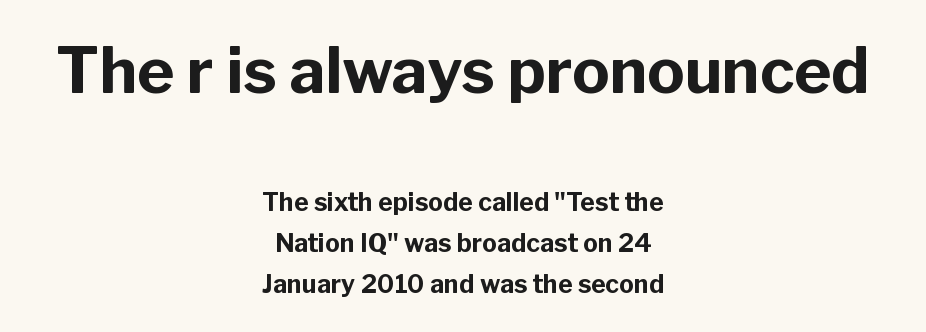
The image shows 63 px bold sans-serif type, upright; set centered, normal line spacing (1.64x), normal letter spacing, not underlined; the first (top) block is 2.52x larger; low stroke contrast and a medium x-height.
